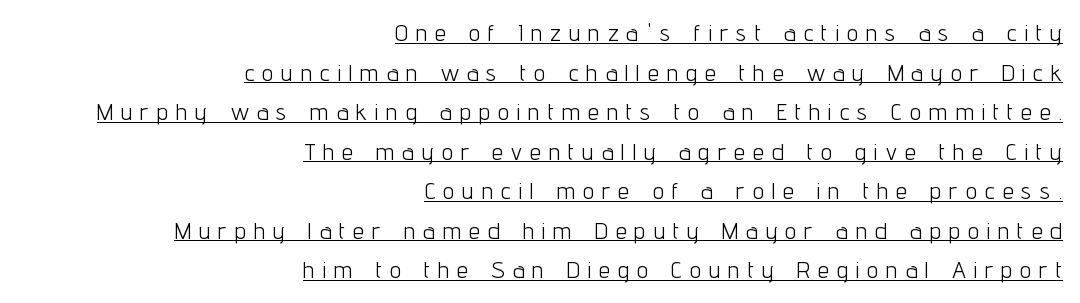
The image shows 23 px text type, upright; set right-aligned, line spacing 1.72x, unusually wide letter spacing (+0.35 em), underlined.
